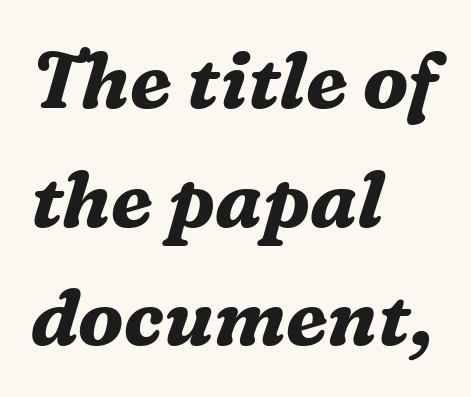
The image shows 78 px bold serif type, italic (leaning right); set left-aligned, normal line spacing (1.52x), normal letter spacing, not underlined; medium stroke contrast and a medium x-height.
